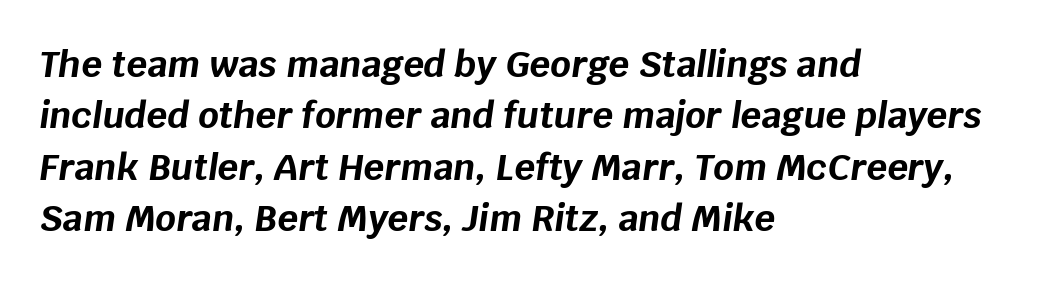
Q: Is the text bold? A: Yes.
Q: Is the text italic (slanted)? A: Yes, it leans right by about 8 degrees.
Q: Is the text underlined? A: No.
Q: How is the paragraph aligned? A: Left-aligned.
Q: Is the spacing between letters normal or unusually wide? A: Normal.
Q: Is the spacing between lines tight, normal or loose? A: Normal.
Q: Width (condensed, normal, or wide)? A: Normal.
Q: Stroke contrast? A: Low.
Q: x-height? A: Large.
Q: Monospaced? A: No.
